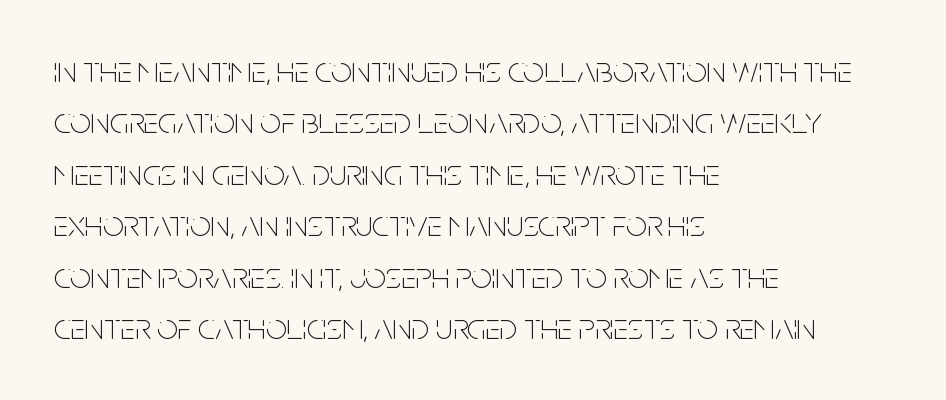
The image shows 37 px thin, condensed sans-serif type, upright; set left-aligned, normal line spacing (1.39x), normal letter spacing, not underlined; low stroke contrast and a large x-height.
